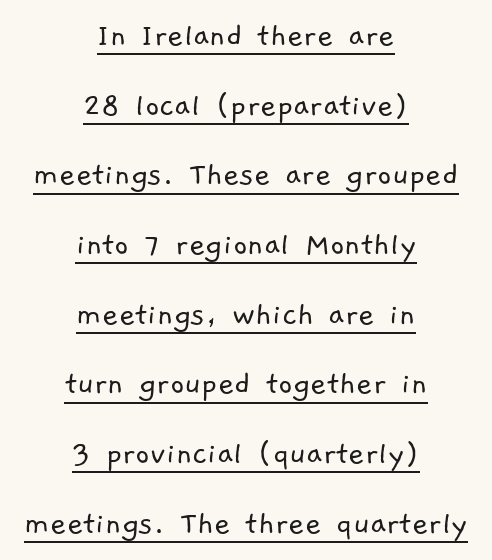
Q: Is the text bold? A: No.
Q: Is the typeface a serif or a sans-serif typeface? A: Sans-serif.
Q: Is the text underlined? A: Yes.
Q: How is the paragraph aligned? A: Centered.
Q: Is the spacing between letters normal or unusually wide? A: Normal.
Q: Is the spacing between lines tight, normal or loose? A: Loose.
Q: Width (condensed, normal, or wide)? A: Normal.
Q: Stroke contrast? A: Low.
Q: x-height? A: Medium.
Q: Monospaced? A: No.
